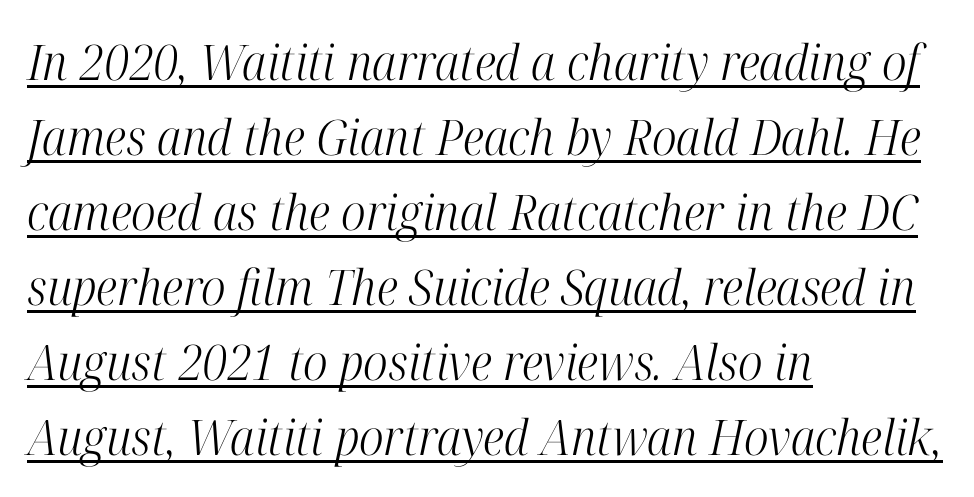
{"serif": "yes", "italic": "yes", "lean": "right", "slant_degrees": 12, "bold": "no", "weight": "light", "width": "condensed", "stroke_contrast": "high", "x_height": "medium", "monospaced": "no", "underline": "yes", "align": "left", "line_spacing": "normal", "line_spacing_ratio": 1.53, "letter_spacing": "normal", "letter_spacing_em": 0.0, "glyph_px": 49}
